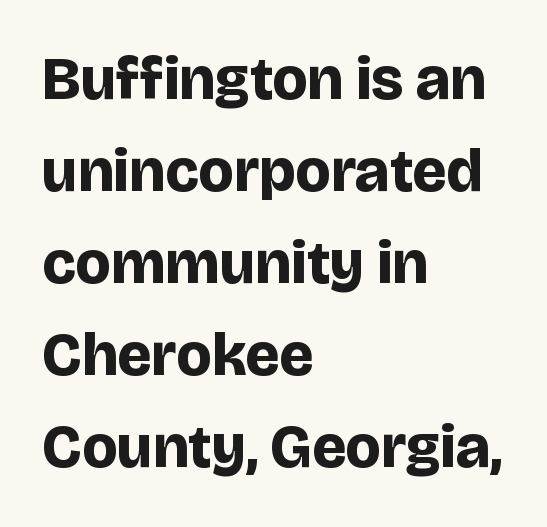
Glance below the letters and you will spot only blank space. Notice how thick the strokes are: this is what a full bold looks like. Unlike italic type, these characters show no tilt at all. Nobody touched the tracking dial on this one. Normally led — the rows are evenly, conventionally spaced. Which margin do the lines hug? The left one — the right edge is uneven.
